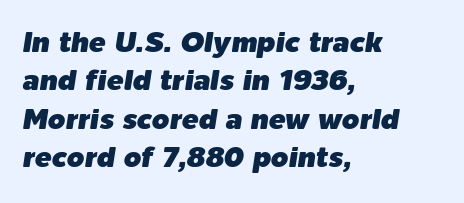
Nobody drew a line under any word here. No extra tracking has been applied to these lines. Notice how the stems are inclined rather than vertical — that's the hallmark of italics. Caption: multi-line text, flush left, ragged right. Each new line begins a customary step beneath the previous one. The face used here is proportionally spaced, like ordinary book or web type.
